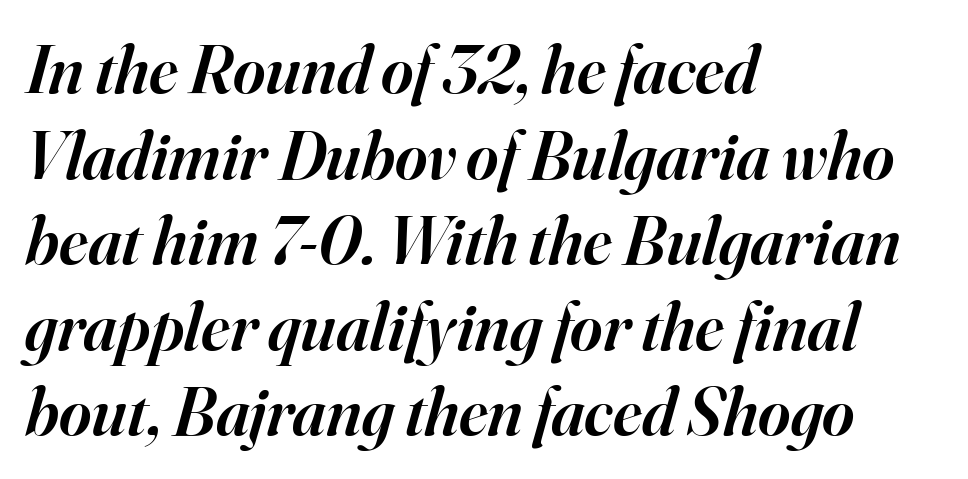
The image shows 69 px semibold serif type, italic (leaning right); set left-aligned, line spacing 1.24x, normal letter spacing, not underlined; high stroke contrast and a small x-height.
